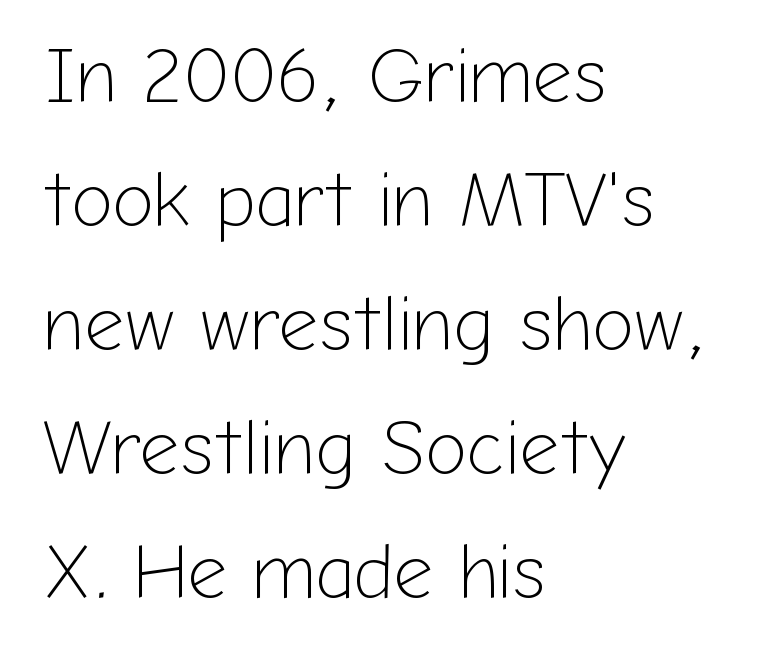
{"serif": "no", "italic": "no", "bold": "no", "weight": "light", "width": "normal", "stroke_contrast": "low", "x_height": "medium", "monospaced": "no", "underline": "no", "align": "left", "line_spacing": "normal", "line_spacing_ratio": 1.59, "letter_spacing": "normal", "letter_spacing_em": 0.0, "glyph_px": 78}
